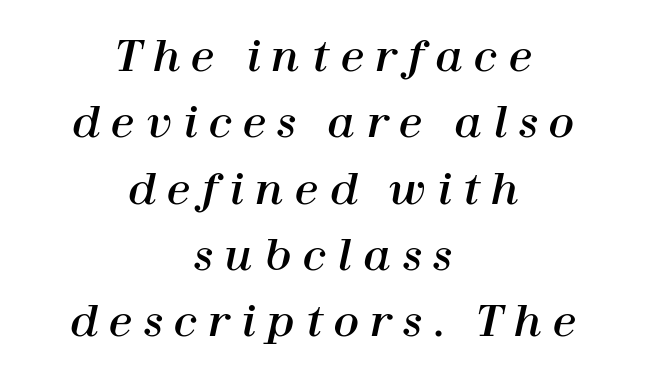
The image shows 42 px text type, italic (leaning right); set centered, normal line spacing (1.58x), unusually wide letter spacing (+0.27 em), not underlined; high stroke contrast and a medium x-height.
